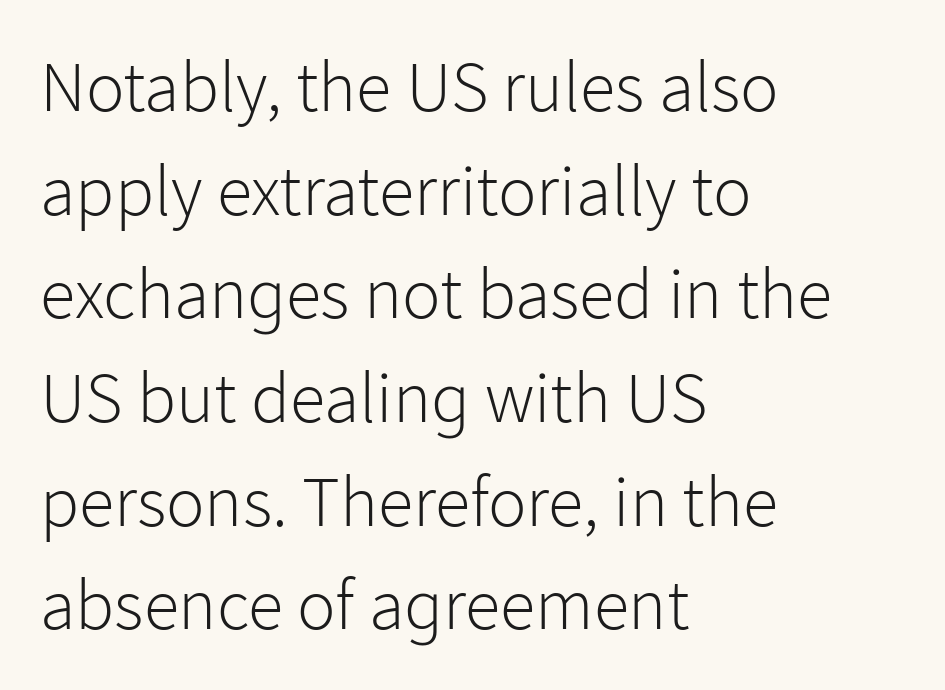
Q: Is the text bold? A: No.
Q: Is the text italic (slanted)? A: No, it is upright.
Q: Is the typeface a serif or a sans-serif typeface? A: Sans-serif.
Q: Is the text underlined? A: No.
Q: How is the paragraph aligned? A: Left-aligned.
Q: Is the spacing between letters normal or unusually wide? A: Normal.
Q: Is the spacing between lines tight, normal or loose? A: Normal.
Q: Width (condensed, normal, or wide)? A: Normal.
Q: Stroke contrast? A: Low.
Q: x-height? A: Medium.
Q: Monospaced? A: No.
